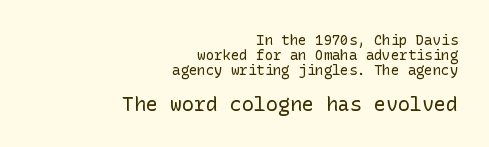
{"italic": "no", "bold": "no", "underline": "no", "align": "right", "line_spacing": "tight", "line_spacing_ratio": 1.06, "letter_spacing": "normal", "letter_spacing_em": 0.0, "larger_block": "second", "size_ratio": 1.43, "glyph_px": 20}
